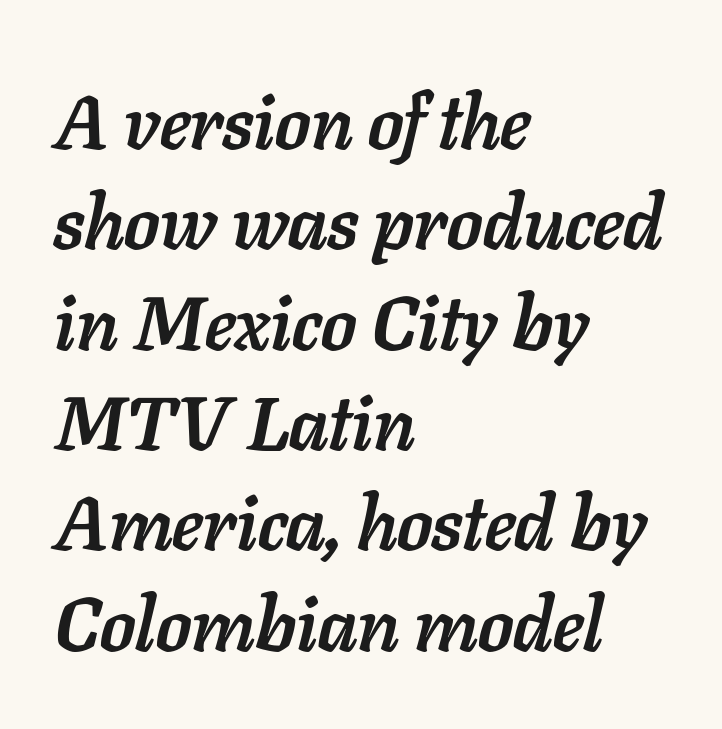
{"italic": "yes", "lean": "right", "slant_degrees": 11, "bold": "yes", "weight": "semibold", "width": "normal", "stroke_contrast": "low", "x_height": "medium", "monospaced": "no", "underline": "no", "align": "left", "line_spacing": "normal", "line_spacing_ratio": 1.32, "letter_spacing": "normal", "letter_spacing_em": 0.0, "glyph_px": 76}
